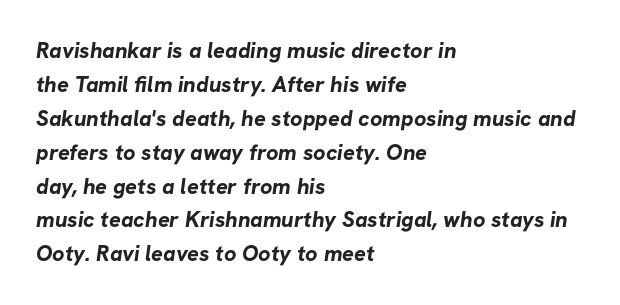
The image shows 22 px bold type; set left-aligned, normal line spacing (1.54x), normal letter spacing, not underlined.
